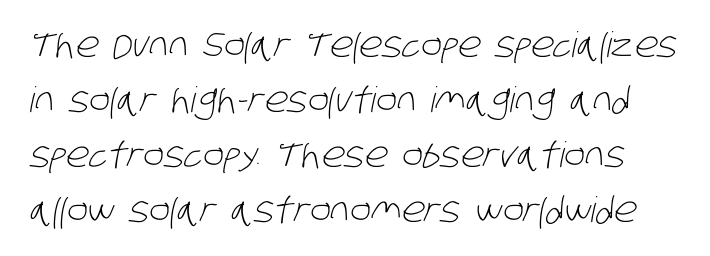
Q: Is the text bold? A: No.
Q: Is the typeface a serif or a sans-serif typeface? A: Sans-serif.
Q: Is the text underlined? A: No.
Q: Is the spacing between letters normal or unusually wide? A: Normal.
Q: Is the spacing between lines tight, normal or loose? A: Normal.
Q: Width (condensed, normal, or wide)? A: Condensed.
Q: Stroke contrast? A: Low.
Q: x-height? A: Large.
Q: Monospaced? A: No.
